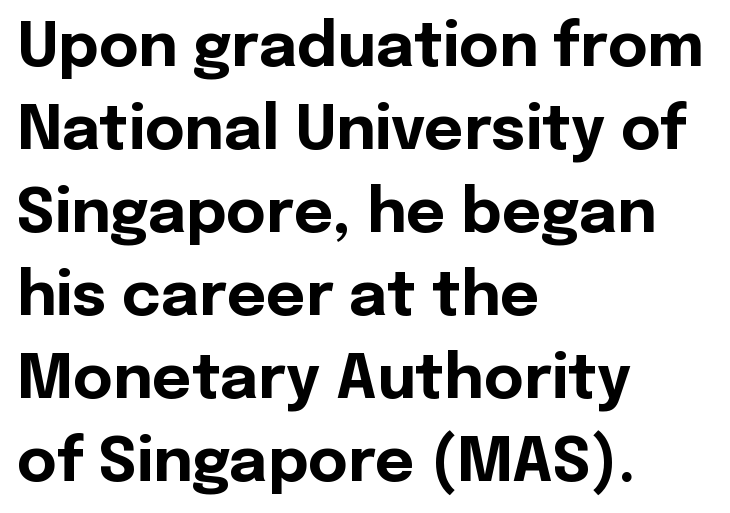
{"serif": "no", "italic": "no", "bold": "yes", "weight": "bold", "width": "normal", "x_height": "medium", "monospaced": "no", "underline": "no", "align": "left", "line_spacing": "normal", "line_spacing_ratio": 1.36, "letter_spacing": "normal", "letter_spacing_em": 0.0, "glyph_px": 61}
